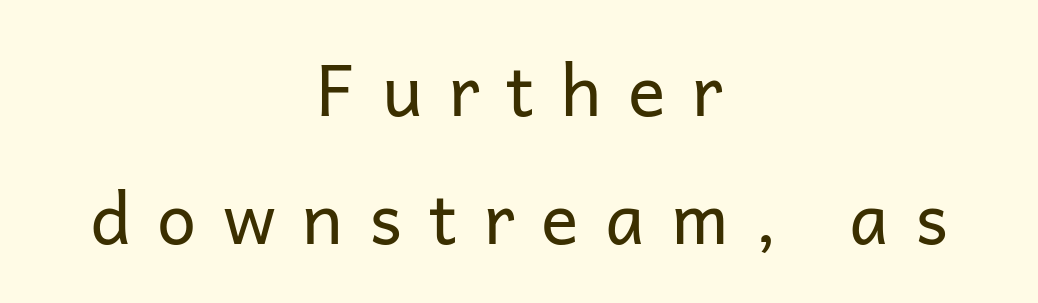
Q: Is the text bold? A: No.
Q: Is the text italic (slanted)? A: No, it is upright.
Q: Is the typeface a serif or a sans-serif typeface? A: Sans-serif.
Q: Is the text underlined? A: No.
Q: How is the paragraph aligned? A: Centered.
Q: Is the spacing between letters normal or unusually wide? A: Unusually wide.
Q: Width (condensed, normal, or wide)? A: Normal.
Q: Stroke contrast? A: Low.
Q: x-height? A: Medium.
Q: Monospaced? A: No.
